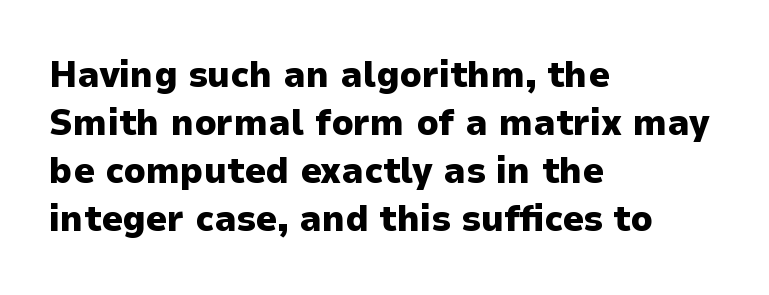
Q: Is the text bold? A: Yes.
Q: Is the text italic (slanted)? A: No, it is upright.
Q: Is the typeface a serif or a sans-serif typeface? A: Sans-serif.
Q: Is the text underlined? A: No.
Q: How is the paragraph aligned? A: Left-aligned.
Q: Is the spacing between letters normal or unusually wide? A: Normal.
Q: Is the spacing between lines tight, normal or loose? A: Normal.
Q: Width (condensed, normal, or wide)? A: Normal.
Q: Stroke contrast? A: Low.
Q: x-height? A: Medium.
Q: Monospaced? A: No.
